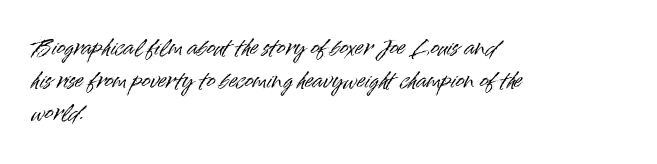
The image shows 21 px text type; set left-aligned, normal line spacing (1.55x), normal letter spacing, not underlined.
